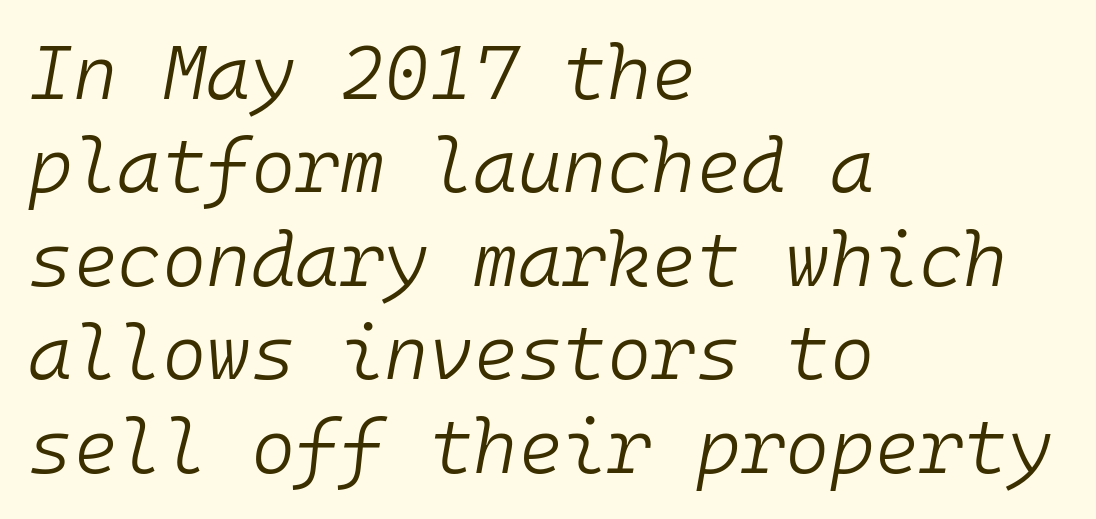
The image shows 76 px light type, italic (leaning right), monospaced; set left-aligned, line spacing 1.23x, normal letter spacing, not underlined; low stroke contrast and a medium x-height.
